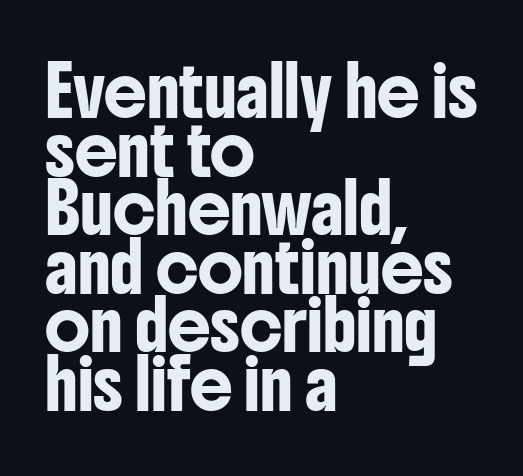
{"serif": "no", "italic": "no", "width": "condensed", "stroke_contrast": "low", "x_height": "medium", "monospaced": "no", "underline": "no", "align": "left", "line_spacing_ratio": 1.22, "letter_spacing": "normal", "letter_spacing_em": 0.0, "glyph_px": 48}
